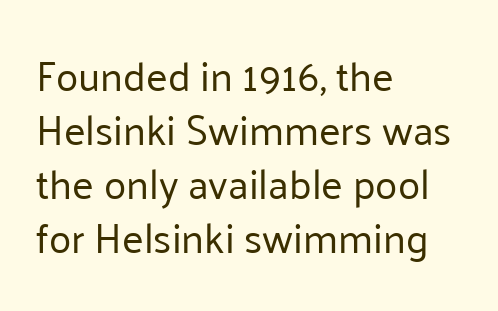
The image shows 41 px regular-weight sans-serif type, upright; set left-aligned, normal line spacing (1.32x), normal letter spacing, not underlined; low stroke contrast and a medium x-height.
